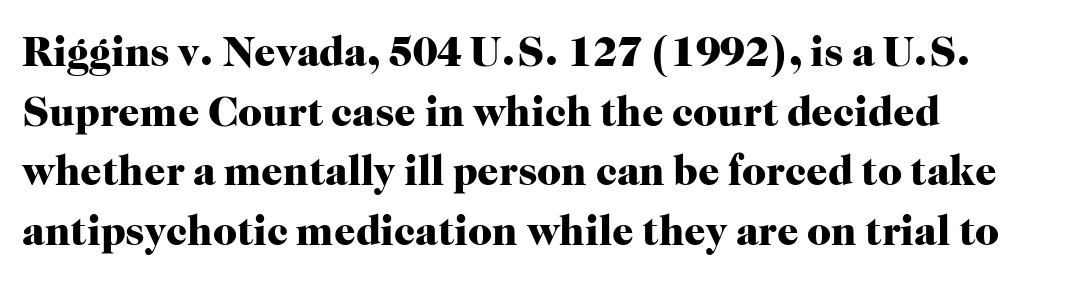
{"serif": "yes", "italic": "no", "bold": "yes", "weight": "heavy", "width": "normal", "stroke_contrast": "high", "x_height": "medium", "monospaced": "no", "underline": "no", "align": "left", "line_spacing": "normal", "line_spacing_ratio": 1.42, "letter_spacing": "normal", "letter_spacing_em": 0.0, "glyph_px": 42}
